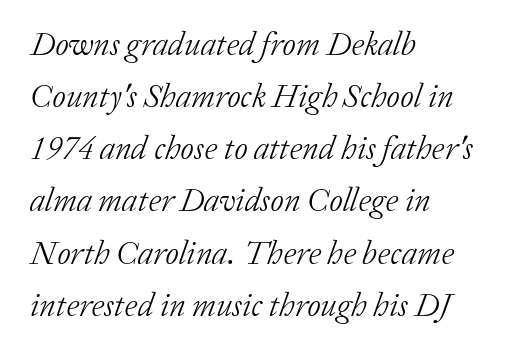
Q: Is the text bold? A: No.
Q: Is the text italic (slanted)? A: Yes, it leans right by about 20 degrees.
Q: Is the typeface a serif or a sans-serif typeface? A: Serif.
Q: Is the text underlined? A: No.
Q: How is the paragraph aligned? A: Left-aligned.
Q: Is the spacing between letters normal or unusually wide? A: Normal.
Q: Is the spacing between lines tight, normal or loose? A: Normal.
Q: Width (condensed, normal, or wide)? A: Normal.
Q: Stroke contrast? A: Low.
Q: x-height? A: Medium.
Q: Monospaced? A: No.
